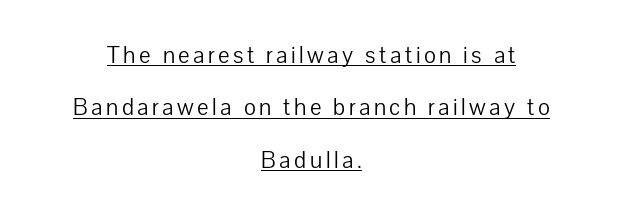
Students, observe: this is what heavily led, spacious text looks like. Weight class: somewhere from thin through regular. Horizontally, the lines are justified to the midpoint only. Each line of the rendering has a horizontal stroke beneath the glyphs. Posture: upright roman.
